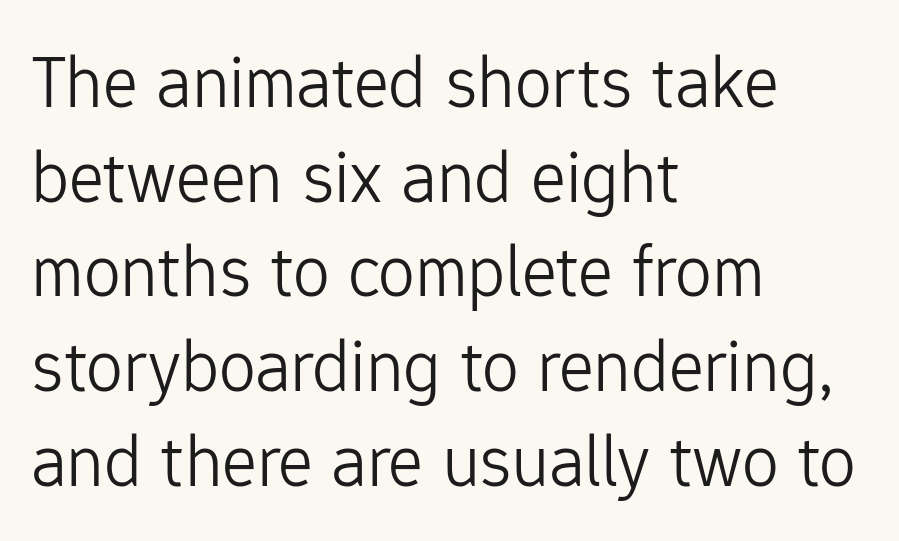
A typesetter would call this leading conventional body-copy spacing. Are there feet on the stems? There aren't — it's a sans. Is this a fixed-width face? No — the glyphs have proportional, varying widths. No chunkiness to these letters — they're not bold. The typesetter chose a ragged-right arrangement here. This rendering leaves character spacing at its baseline value.
